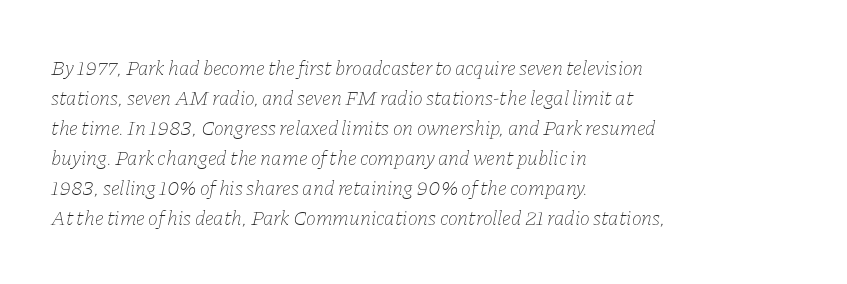
Q: Is the text bold? A: No.
Q: Is the text italic (slanted)? A: Yes, it leans right by about 11 degrees.
Q: Is the text underlined? A: No.
Q: How is the paragraph aligned? A: Left-aligned.
Q: Is the spacing between letters normal or unusually wide? A: Normal.
Q: Is the spacing between lines tight, normal or loose? A: Normal.
